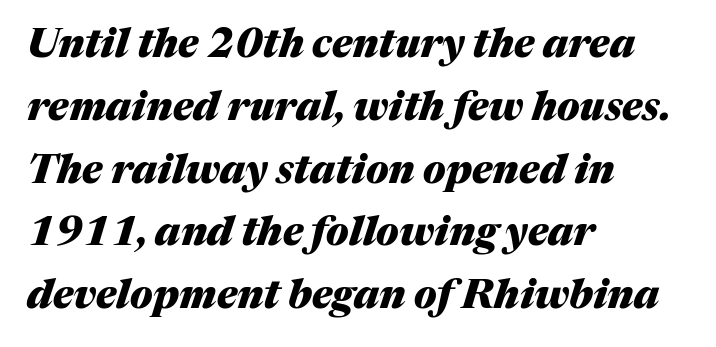
Q: Is the text bold? A: Yes.
Q: Is the text italic (slanted)? A: Yes, it leans right by about 17 degrees.
Q: Is the text underlined? A: No.
Q: How is the paragraph aligned? A: Left-aligned.
Q: Is the spacing between letters normal or unusually wide? A: Normal.
Q: Is the spacing between lines tight, normal or loose? A: Normal.
Q: Width (condensed, normal, or wide)? A: Normal.
Q: Stroke contrast? A: Medium.
Q: x-height? A: Medium.
Q: Monospaced? A: No.
